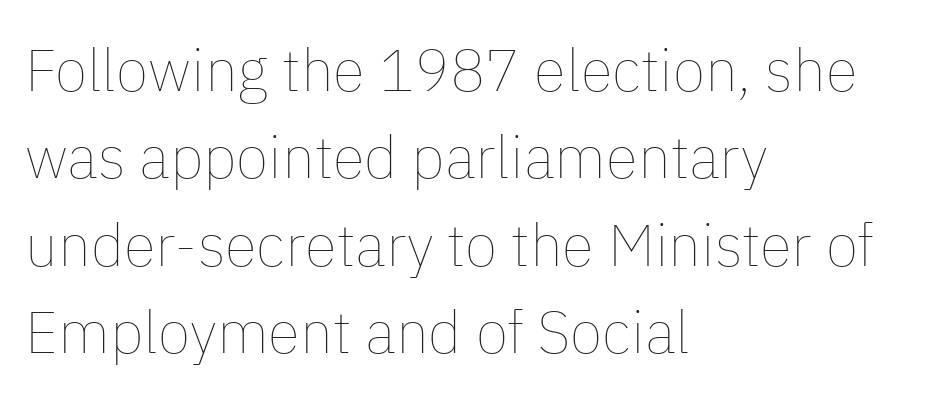
The image shows 59 px thin type, upright; set left-aligned, normal line spacing (1.48x), normal letter spacing, not underlined; low stroke contrast and a medium x-height.
